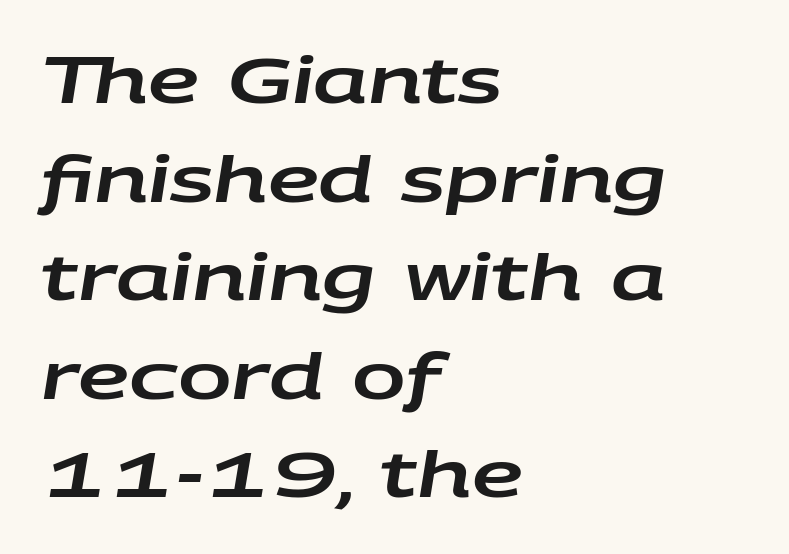
Q: Is the text italic (slanted)? A: Yes, it leans right by about 9 degrees.
Q: Is the text underlined? A: No.
Q: How is the paragraph aligned? A: Left-aligned.
Q: Is the spacing between letters normal or unusually wide? A: Normal.
Q: Is the spacing between lines tight, normal or loose? A: Normal.
Q: Width (condensed, normal, or wide)? A: Wide.
Q: Stroke contrast? A: Low.
Q: x-height? A: Large.
Q: Monospaced? A: No.
